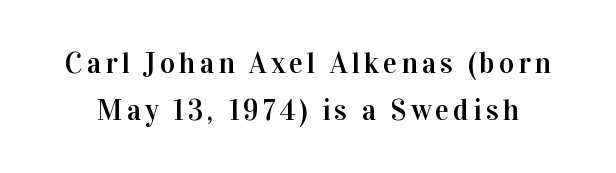
{"serif": "yes", "italic": "no", "width": "normal", "stroke_contrast": "high", "x_height": "medium", "monospaced": "no", "underline": "no", "line_spacing": "normal", "line_spacing_ratio": 1.62, "glyph_px": 29}
